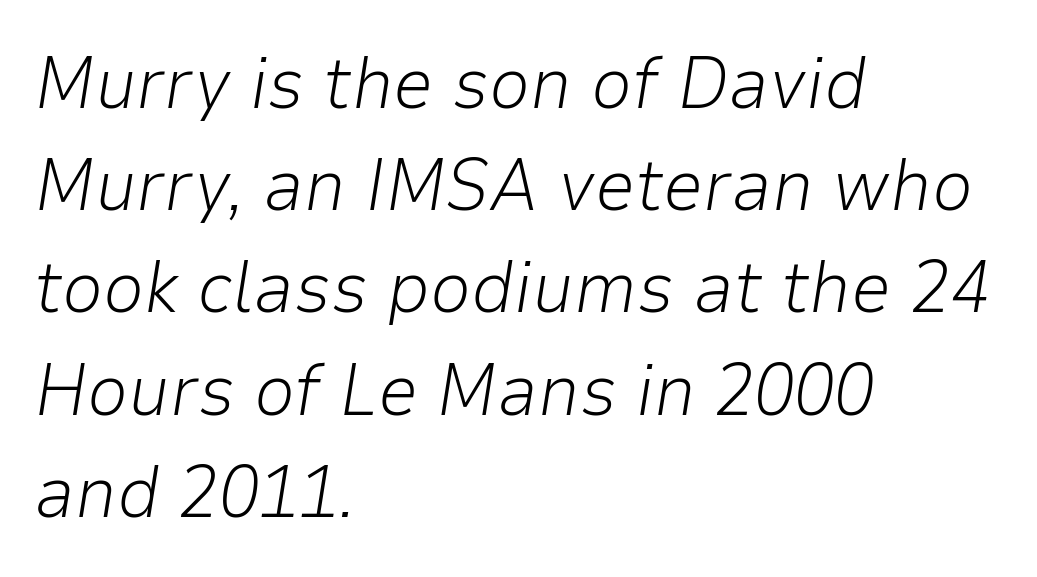
Each word holds together tightly as a unit, with standard inter-letter gaps. The face used here has a pronounced slope to its letters. Bold? No — there's no thickening of the strokes. The rows are spaced the way most documents space them. Bare-footed words on every line. If you drew a ruler down the left edge, every line would touch it.
